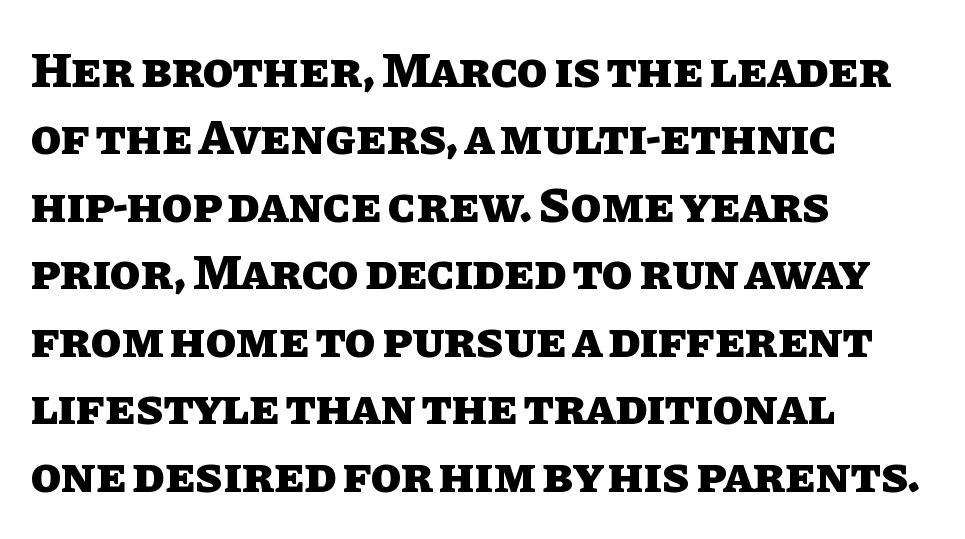
Q: Is the text bold? A: Yes.
Q: Is the text italic (slanted)? A: No, it is upright.
Q: Is the text underlined? A: No.
Q: How is the paragraph aligned? A: Left-aligned.
Q: Is the spacing between letters normal or unusually wide? A: Normal.
Q: Is the spacing between lines tight, normal or loose? A: Normal.
Q: Width (condensed, normal, or wide)? A: Normal.
Q: Stroke contrast? A: Low.
Q: x-height? A: Large.
Q: Monospaced? A: No.
